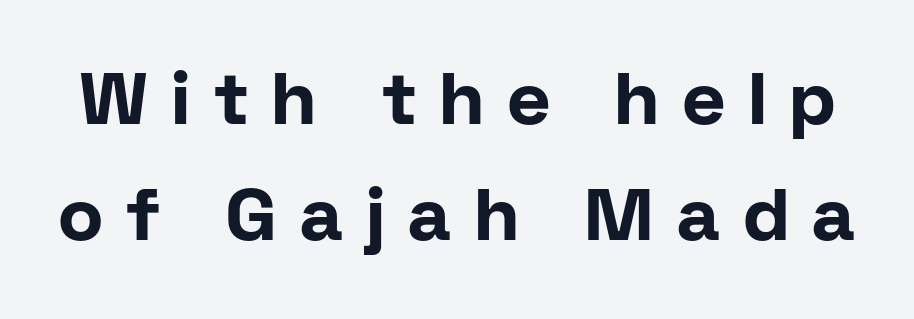
Q: Is the text bold? A: Yes.
Q: Is the text italic (slanted)? A: No, it is upright.
Q: Is the typeface a serif or a sans-serif typeface? A: Sans-serif.
Q: Is the text underlined? A: No.
Q: Is the spacing between letters normal or unusually wide? A: Unusually wide.
Q: Is the spacing between lines tight, normal or loose? A: Normal.
Q: Width (condensed, normal, or wide)? A: Normal.
Q: Stroke contrast? A: Low.
Q: x-height? A: Medium.
Q: Monospaced? A: No.
